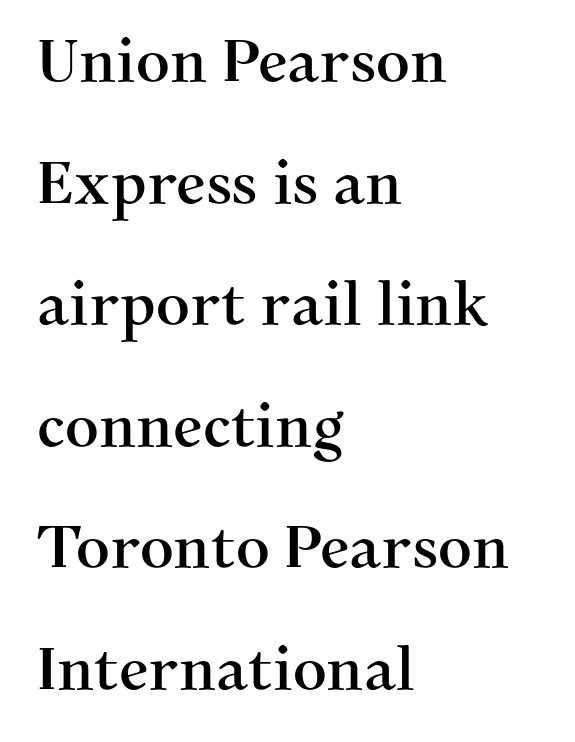
The image shows 59 px serif type, upright; set left-aligned, loose line spacing (2.06x), normal letter spacing, not underlined; medium stroke contrast and a medium x-height.
